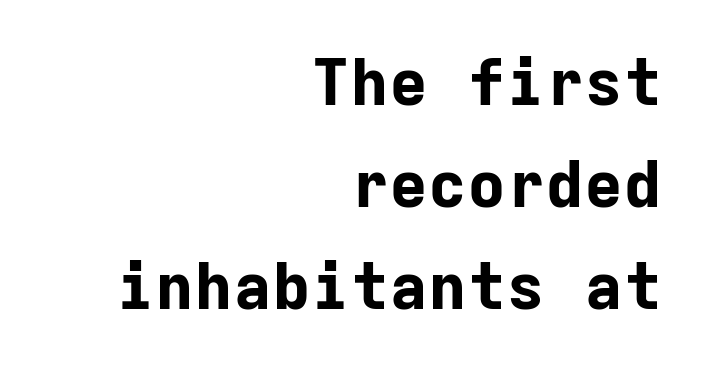
Regarding serifs, this sample does without them. Students, this is bold: see how much ink each stroke carries. Every stem runs plumb, perpendicular to the baseline. Only glyphs here, with clear space below each row.
